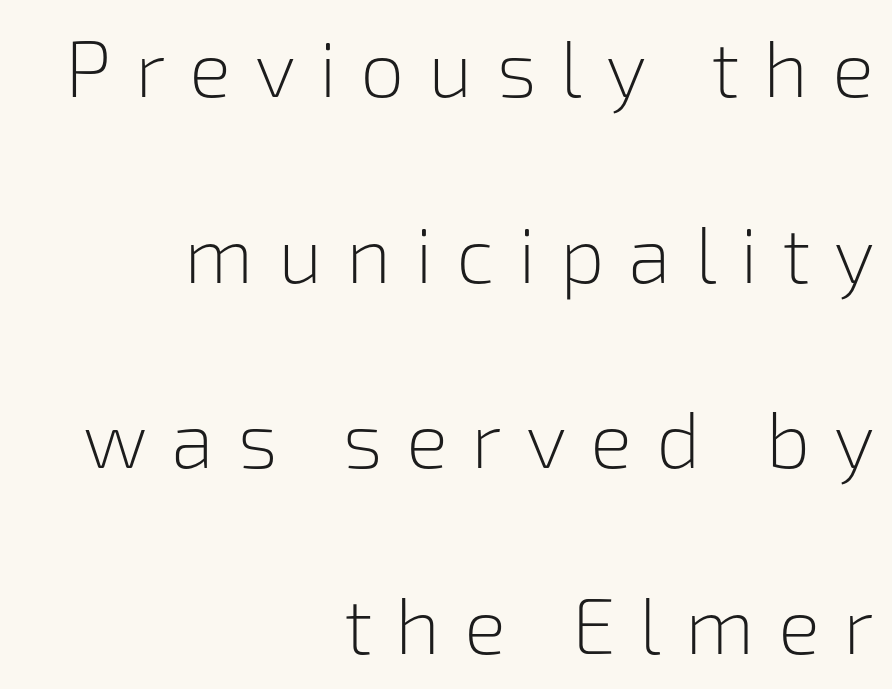
The letterforms sit at book weight or below. This sample is right-justified, so line beginnings fall wherever the words allow. Look at the tracking — it's clearly loosened, letters drifting apart. Quick note: underline off. The letters stand straight up with perfectly vertical stems. This sample has the flowing, uneven cadence of proportional lettering.
